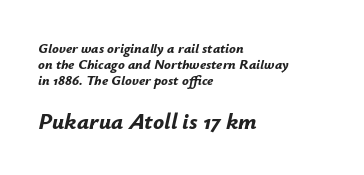
Note: smaller setting up top, larger setting below. The text block is weighted toward the left margin, trailing off unevenly rightward. These lines carry a lot of weight — the face is fully bold. No extra tracking has been applied to these lines.
